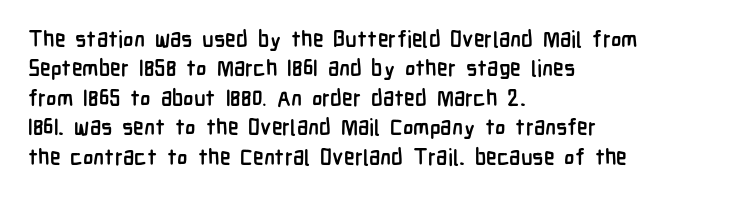
{"italic": "no", "bold": "yes", "underline": "no", "align": "left", "line_spacing": "normal", "line_spacing_ratio": 1.34, "letter_spacing": "normal", "letter_spacing_em": 0.0, "glyph_px": 22}
